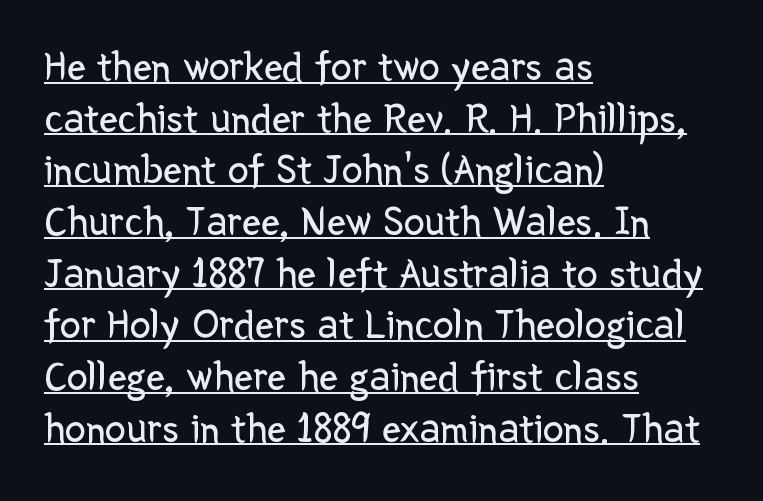
Q: Is the text bold? A: No.
Q: Is the text italic (slanted)? A: No, it is upright.
Q: Is the typeface a serif or a sans-serif typeface? A: Sans-serif.
Q: Is the text underlined? A: Yes.
Q: How is the paragraph aligned? A: Left-aligned.
Q: Is the spacing between letters normal or unusually wide? A: Normal.
Q: Width (condensed, normal, or wide)? A: Normal.
Q: Stroke contrast? A: Low.
Q: x-height? A: Medium.
Q: Monospaced? A: No.
